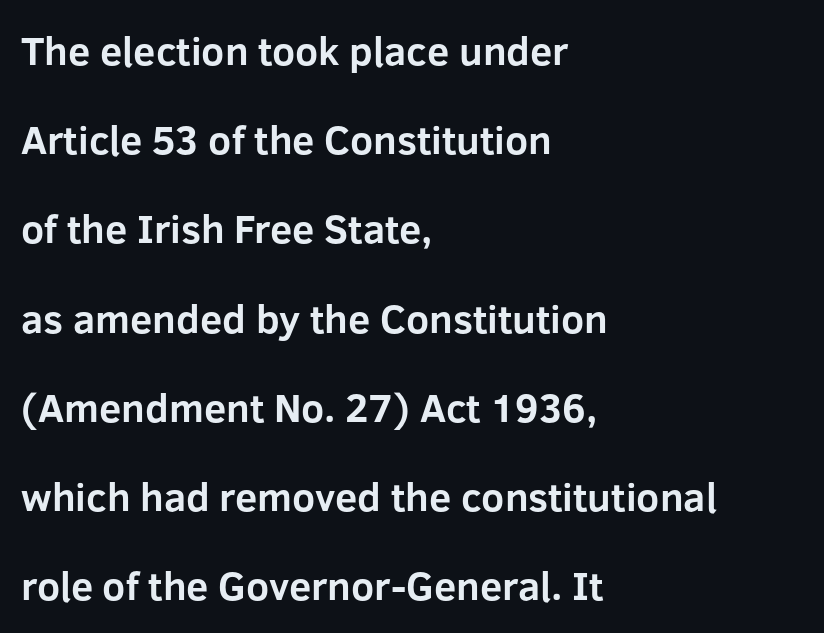
{"serif": "no", "italic": "no", "bold": "yes", "weight": "bold", "width": "normal", "stroke_contrast": "low", "x_height": "medium", "monospaced": "no", "underline": "no", "align": "left", "line_spacing": "loose", "line_spacing_ratio": 2.23, "letter_spacing": "normal", "letter_spacing_em": 0.0, "glyph_px": 40}
